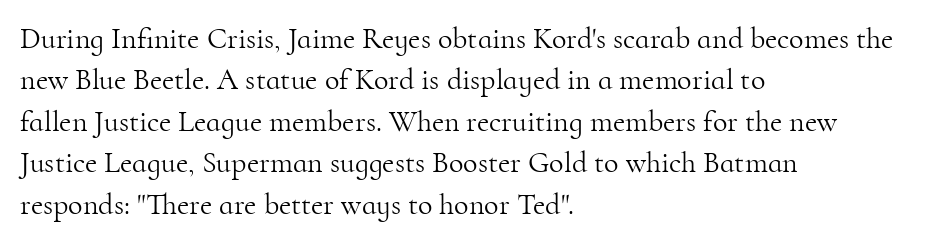
Q: Is the text bold? A: No.
Q: Is the text italic (slanted)? A: No, it is upright.
Q: Is the typeface a serif or a sans-serif typeface? A: Serif.
Q: Is the text underlined? A: No.
Q: How is the paragraph aligned? A: Left-aligned.
Q: Is the spacing between letters normal or unusually wide? A: Normal.
Q: Is the spacing between lines tight, normal or loose? A: Normal.
Q: Width (condensed, normal, or wide)? A: Normal.
Q: Stroke contrast? A: High.
Q: x-height? A: Small.
Q: Monospaced? A: No.
